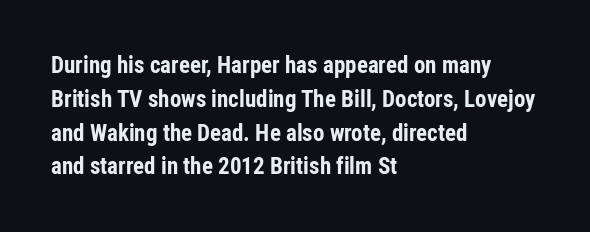
The image shows 23 px bold type, upright; set left-aligned, normal line spacing (1.47x), normal letter spacing, not underlined.
